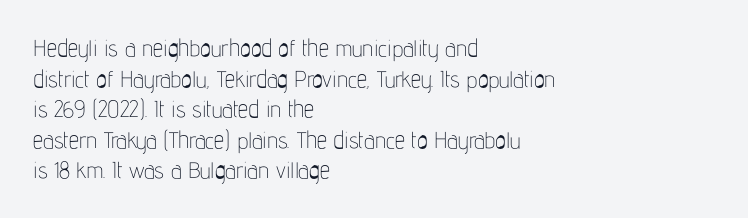
The image shows 23 px text type, upright; set left-aligned, normal line spacing (1.33x), normal letter spacing, not underlined.
